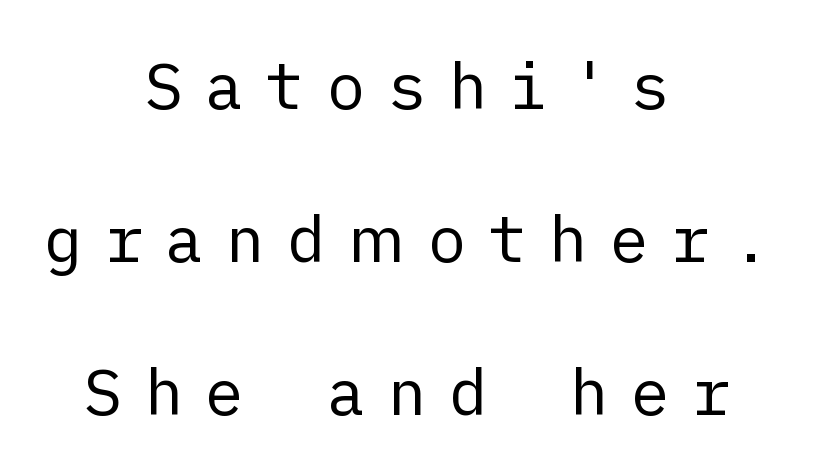
The image shows 64 px regular-weight sans-serif type, upright; set centered, loose line spacing (2.39x), unusually wide letter spacing (+0.35 em), not underlined; low stroke contrast and a medium x-height.
